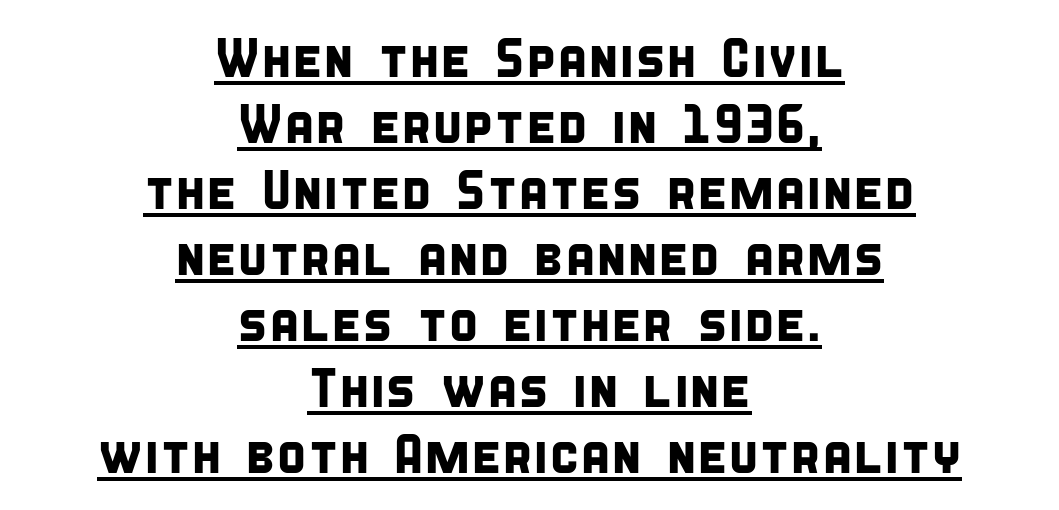
The typesetter has applied underlining to the passage shown. Words appear dense and cohesive because spacing is normal. This sample has the flowing, uneven cadence of proportional lettering. The face used here is a sans, in the tradition of grotesques and geometrics. Layout note: lines centered.
